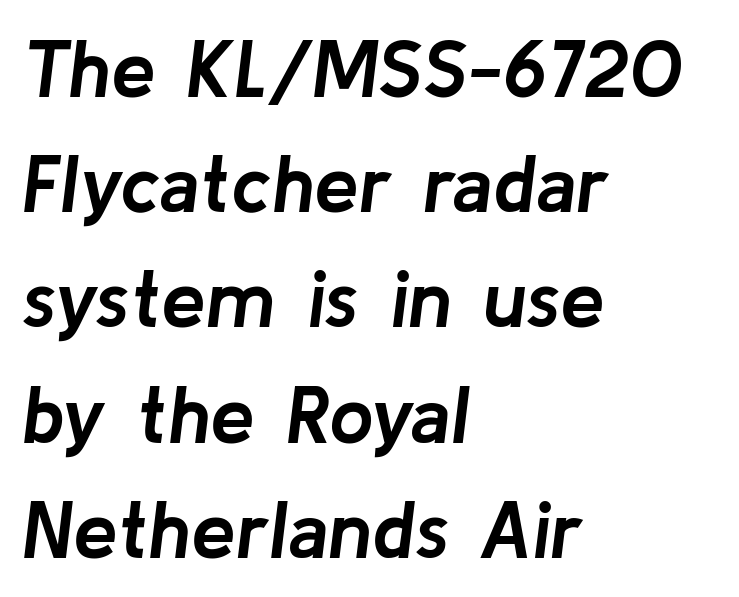
Q: Is the text bold? A: Yes.
Q: Is the text italic (slanted)? A: Yes, it leans right by about 8 degrees.
Q: Is the text underlined? A: No.
Q: How is the paragraph aligned? A: Left-aligned.
Q: Is the spacing between letters normal or unusually wide? A: Normal.
Q: Is the spacing between lines tight, normal or loose? A: Normal.
Q: Width (condensed, normal, or wide)? A: Normal.
Q: Stroke contrast? A: Low.
Q: x-height? A: Medium.
Q: Monospaced? A: No.
